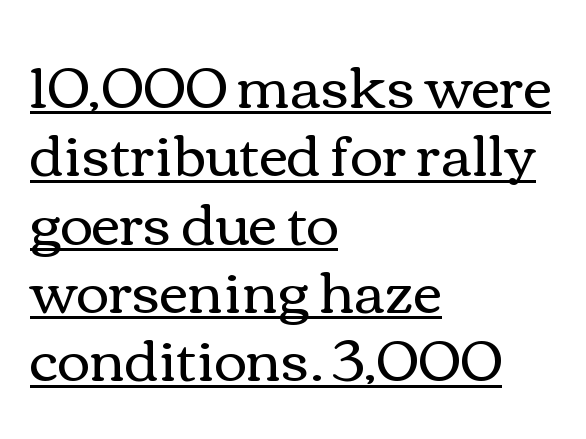
The image shows 56 px regular-weight, wide type, upright; set left-aligned, line spacing 1.22x, normal letter spacing, underlined; medium stroke contrast and a medium x-height.
